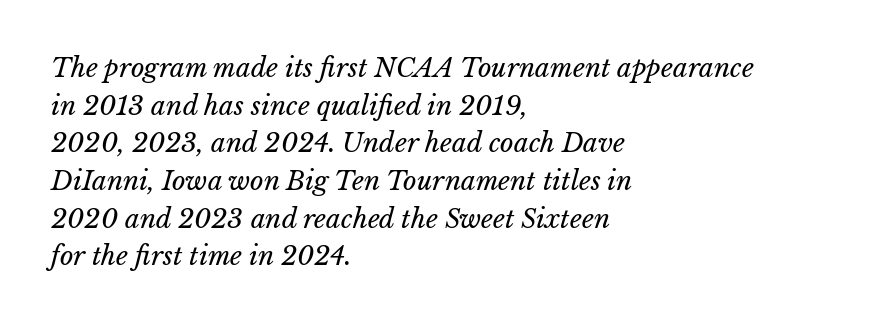
Characters follow at the spacing the type designer built in. Is the type heavy? It reads as light-to-regular instead. Students, observe: this is what conventionally led text looks like. The space directly below the letters is spotless. In CSS terms this would be text-align: left.
